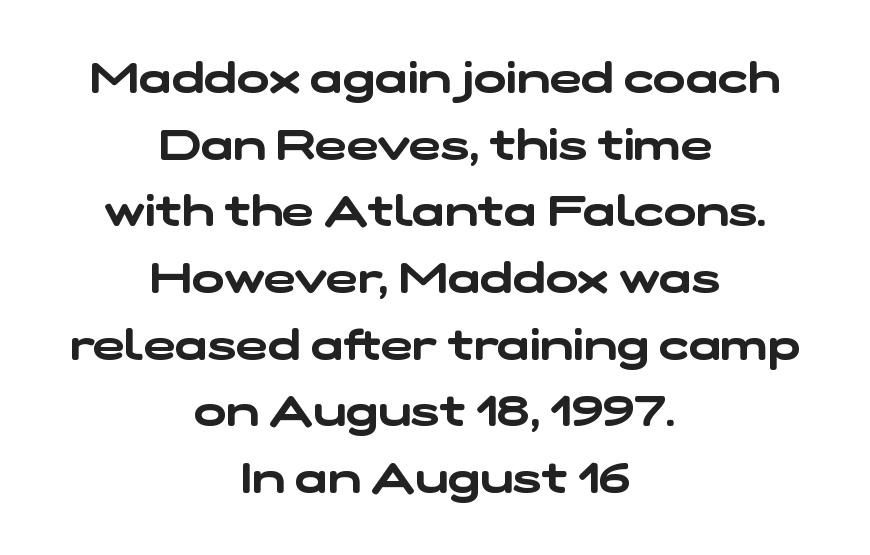
The image shows 43 px wide sans-serif type; set centered, normal line spacing (1.55x), normal letter spacing, not underlined; low stroke contrast and a medium x-height.
